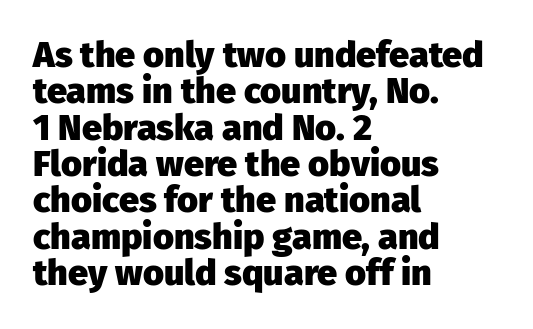
The image shows 36 px heavy sans-serif type, upright; set left-aligned, tight line spacing (1.01x), normal letter spacing, not underlined; low stroke contrast and a medium x-height.
